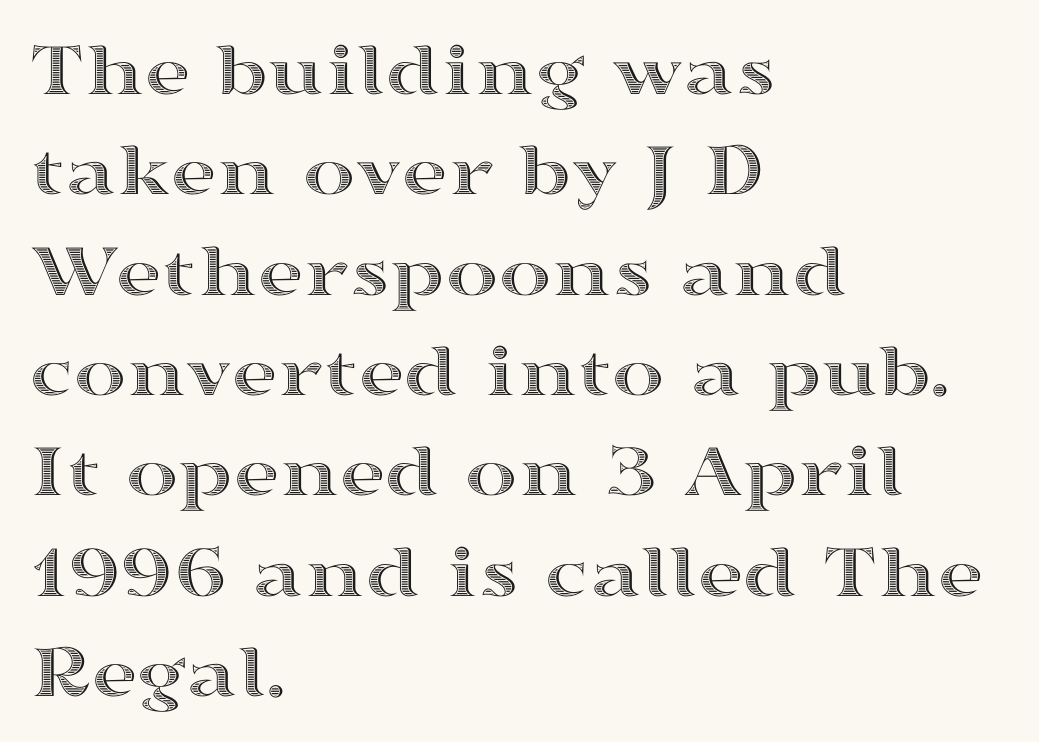
The image shows 79 px wide type, upright; set left-aligned, normal line spacing (1.27x), normal letter spacing, not underlined; a medium x-height.
